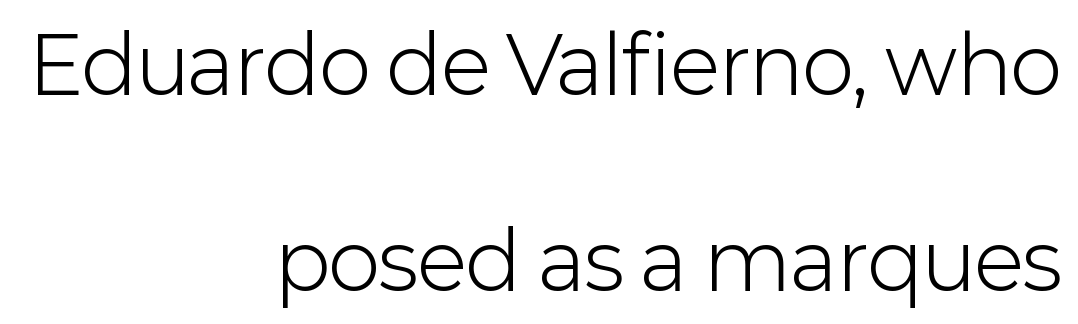
{"serif": "no", "italic": "no", "bold": "no", "weight": "light", "width": "normal", "stroke_contrast": "low", "x_height": "medium", "monospaced": "no", "underline": "no", "align": "right", "line_spacing": "loose", "line_spacing_ratio": 2.48, "letter_spacing": "normal", "letter_spacing_em": 0.0, "glyph_px": 79}
